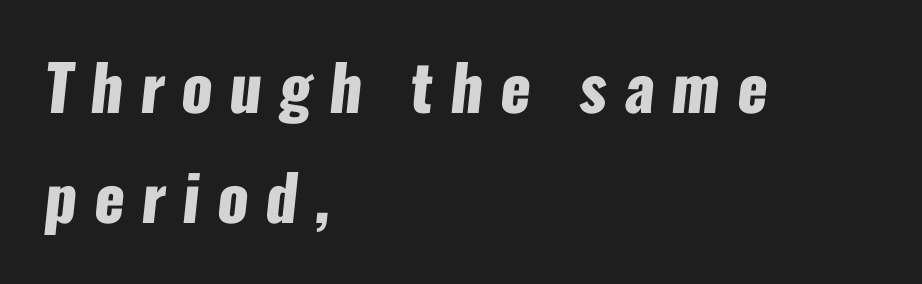
The image shows 63 px heavy, condensed sans-serif type; set left-aligned, line spacing 1.74x, unusually wide letter spacing (+0.27 em), not underlined; low stroke contrast and a medium x-height.
